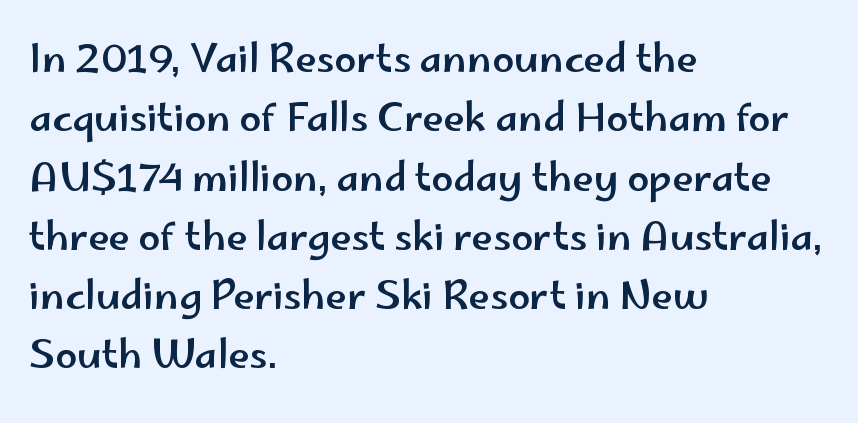
Q: Is the text italic (slanted)? A: No, it is upright.
Q: Is the typeface a serif or a sans-serif typeface? A: Sans-serif.
Q: Is the text underlined? A: No.
Q: How is the paragraph aligned? A: Left-aligned.
Q: Is the spacing between letters normal or unusually wide? A: Normal.
Q: Is the spacing between lines tight, normal or loose? A: Normal.
Q: Width (condensed, normal, or wide)? A: Wide.
Q: Stroke contrast? A: Low.
Q: x-height? A: Small.
Q: Monospaced? A: No.
